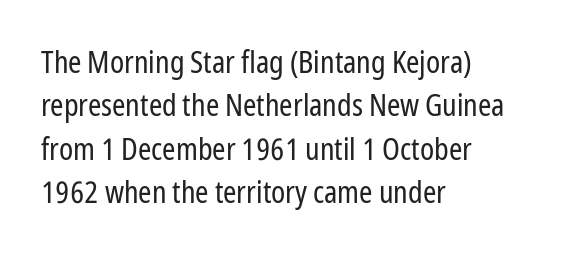
Underline: absent. Is there any slant? The stems are plumb. Grotesque or geometric, the face here clearly has no serifs. Alignment: flush left. Here the designer chose a conventional face with non-uniform glyph widths. One glance says typical: line gaps are just what's usual.
